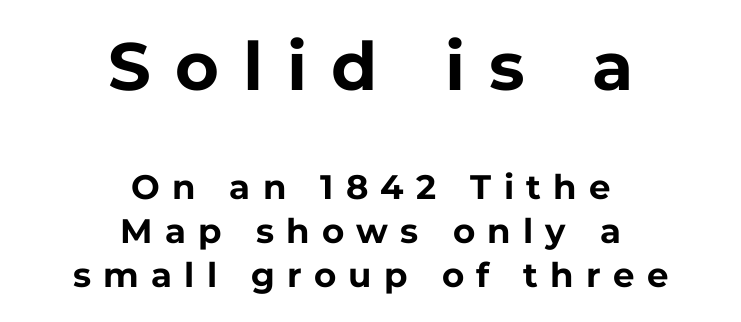
The rendering uses a bold face; every stroke is thick and dark. The foot of each line stays bare and open. The rag falls on both sides of this text block equally. The designer went with a sans here, leaving each stem footless. Horizontal bands of white between lines are of average thickness.
